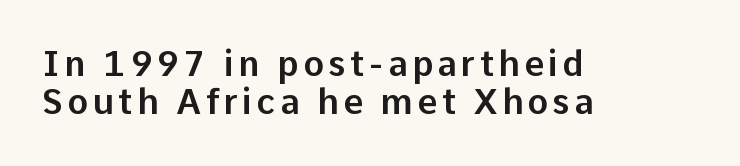
{"serif": "no", "italic": "no", "width": "normal", "stroke_contrast": "low", "x_height": "medium", "monospaced": "no", "underline": "no", "align": "left", "line_spacing": "tight", "line_spacing_ratio": 1.09, "glyph_px": 35}
